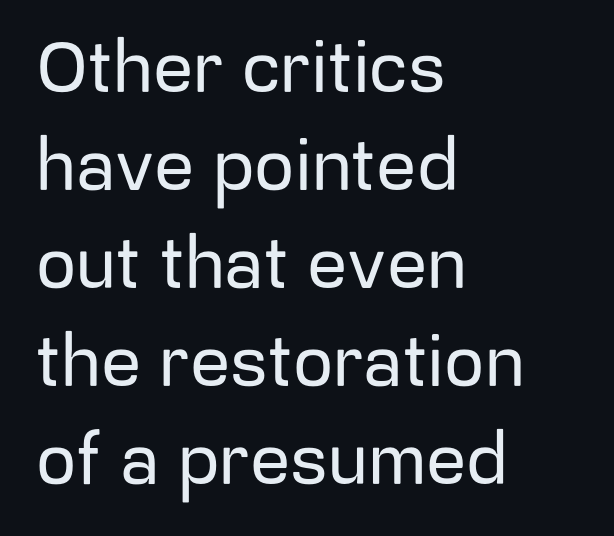
{"serif": "no", "italic": "no", "width": "normal", "stroke_contrast": "low", "x_height": "medium", "monospaced": "no", "underline": "no", "align": "left", "line_spacing": "normal", "line_spacing_ratio": 1.38, "letter_spacing": "normal", "letter_spacing_em": 0.0, "glyph_px": 71}
